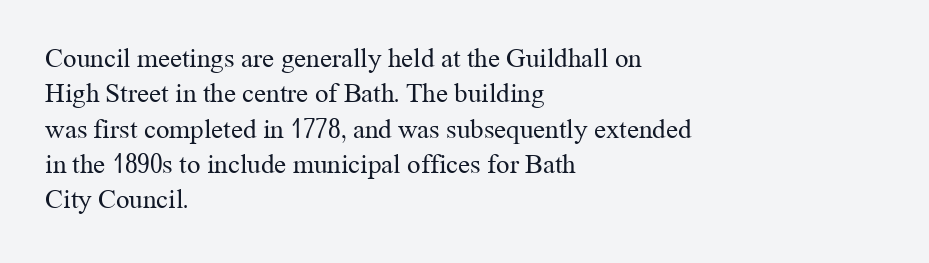
Line beginnings align vertically; line endings do not. The typography opts for an upright posture over an oblique one. Baseline-to-baseline distance is the conventional proportion of letter height. The characters are drawn with everyday or finer stroke widths. Here the glyphs are tracked normally, forming tight word shapes.
